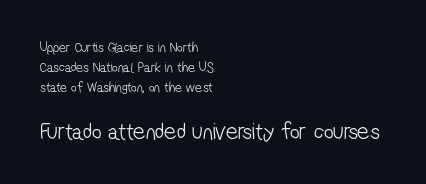
Q: Is the text bold? A: No.
Q: Is the text underlined? A: No.
Q: How is the paragraph aligned? A: Left-aligned.
Q: Is the spacing between letters normal or unusually wide? A: Normal.
Q: Is the spacing between lines tight, normal or loose? A: Normal.
Q: Which block of text is set in a larger size, the first (top) or the second (bottom)? A: The second (bottom) one.
